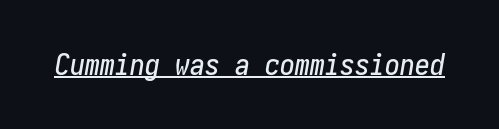
There is no visible air inserted between adjacent glyphs. Compared with ordinary roman type, these characters are visibly tilted. A typographer would call this underscored text.
